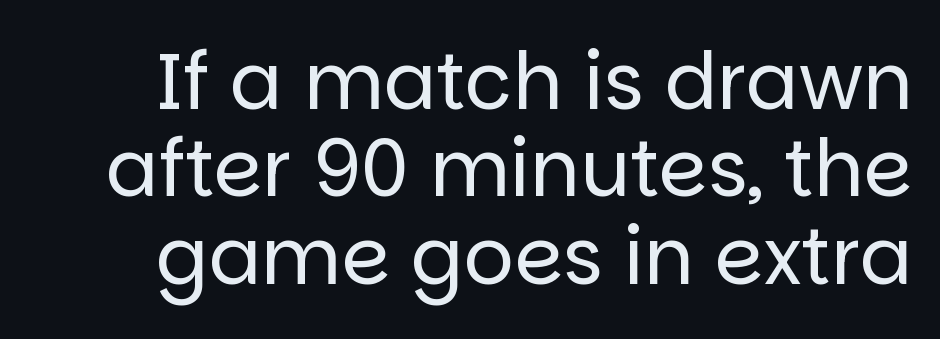
Q: Is the text bold? A: No.
Q: Is the text italic (slanted)? A: No, it is upright.
Q: Is the typeface a serif or a sans-serif typeface? A: Sans-serif.
Q: Is the text underlined? A: No.
Q: Is the spacing between letters normal or unusually wide? A: Normal.
Q: Is the spacing between lines tight, normal or loose? A: Tight.
Q: Width (condensed, normal, or wide)? A: Normal.
Q: Stroke contrast? A: Low.
Q: x-height? A: Large.
Q: Monospaced? A: No.
